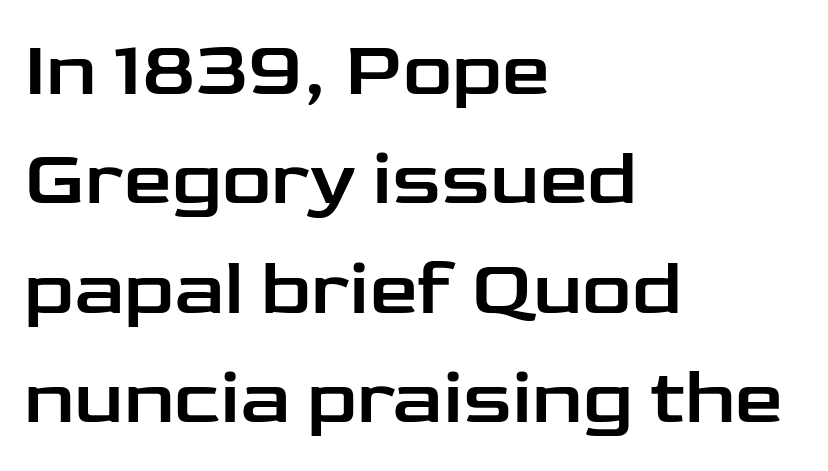
Q: Is the text italic (slanted)? A: No, it is upright.
Q: Is the typeface a serif or a sans-serif typeface? A: Sans-serif.
Q: Is the text underlined? A: No.
Q: How is the paragraph aligned? A: Left-aligned.
Q: Is the spacing between letters normal or unusually wide? A: Normal.
Q: Is the spacing between lines tight, normal or loose? A: Normal.
Q: Width (condensed, normal, or wide)? A: Wide.
Q: Stroke contrast? A: Low.
Q: x-height? A: Medium.
Q: Monospaced? A: No.
